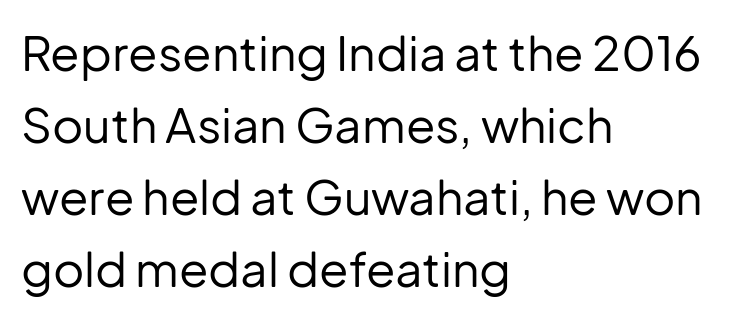
{"serif": "no", "italic": "no", "bold": "no", "weight": "regular", "width": "normal", "stroke_contrast": "low", "x_height": "medium", "monospaced": "no", "underline": "no", "align": "left", "line_spacing": "normal", "line_spacing_ratio": 1.5, "letter_spacing": "normal", "letter_spacing_em": 0.0, "glyph_px": 48}
